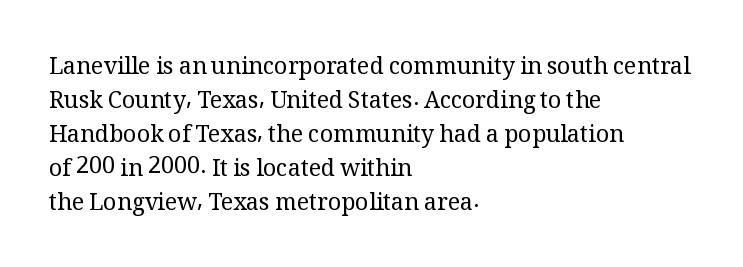
The type sits square on the baseline with zero lean. Stem width sits at or under what a default text font uses. Horizontally, the lines are justified to the leading edge only. This sample keeps an unexceptional amount of space between lines. The space beneath each line is pristine and unruled. There is no visible air inserted between adjacent glyphs.
